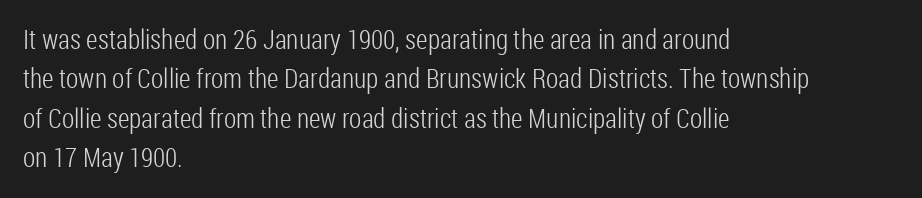
Quick note: not italic, upright. Is the stroke heavy? The answer is a plain regular-or-lighter. The setting favours the left margin, as ordinary paragraphs usually do. Has an underline been added? It has not. Tracking here is standard; glyphs follow each other at the usual distance. Line spacing here is normal.
